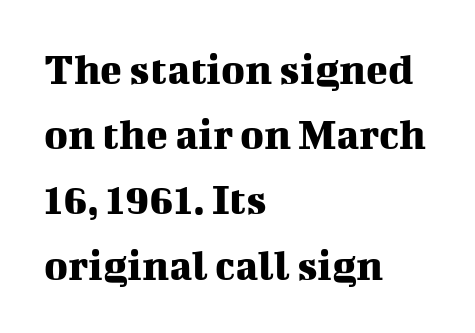
Q: Is the text italic (slanted)? A: No, it is upright.
Q: Is the typeface a serif or a sans-serif typeface? A: Serif.
Q: Is the text underlined? A: No.
Q: How is the paragraph aligned? A: Left-aligned.
Q: Is the spacing between letters normal or unusually wide? A: Normal.
Q: Is the spacing between lines tight, normal or loose? A: Normal.
Q: Width (condensed, normal, or wide)? A: Normal.
Q: Stroke contrast? A: Medium.
Q: x-height? A: Medium.
Q: Monospaced? A: No.
